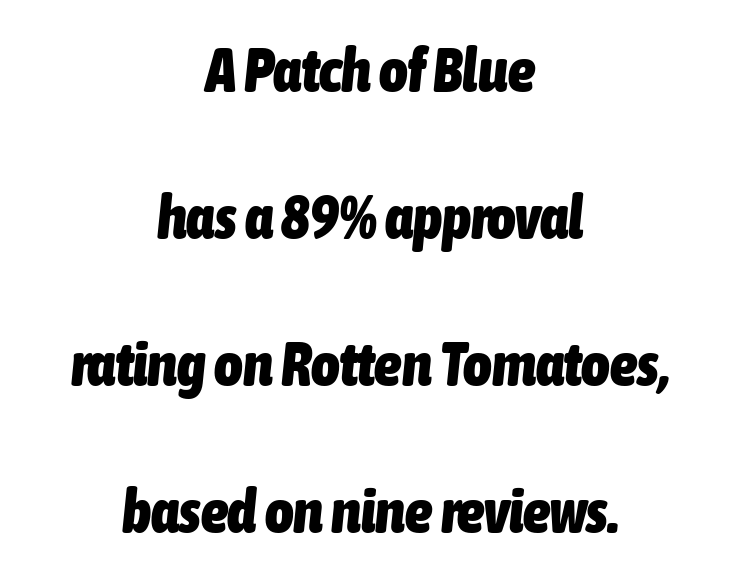
The image shows 61 px heavy, condensed type, italic (leaning right); set centered, loose line spacing (2.41x), normal letter spacing, not underlined; low stroke contrast and a medium x-height.
